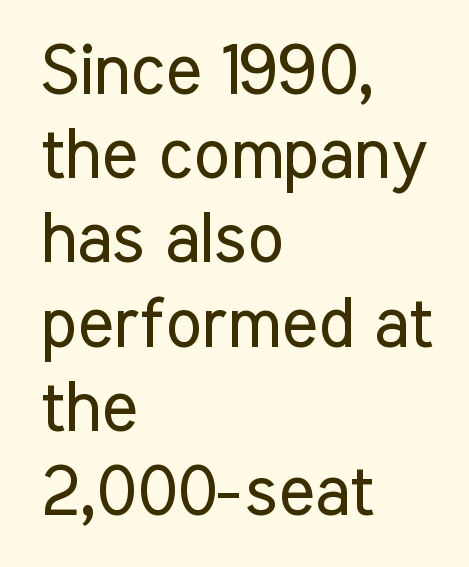
Every stem runs plumb, perpendicular to the baseline. The text block is weighted toward the left margin, trailing off unevenly rightward. Quick note: underline off. Nothing heavy about these letters — not bold at all. Serifs: no, the terminals of the letterforms are clean. Glyph-to-glyph distance matches everyday printed text.
